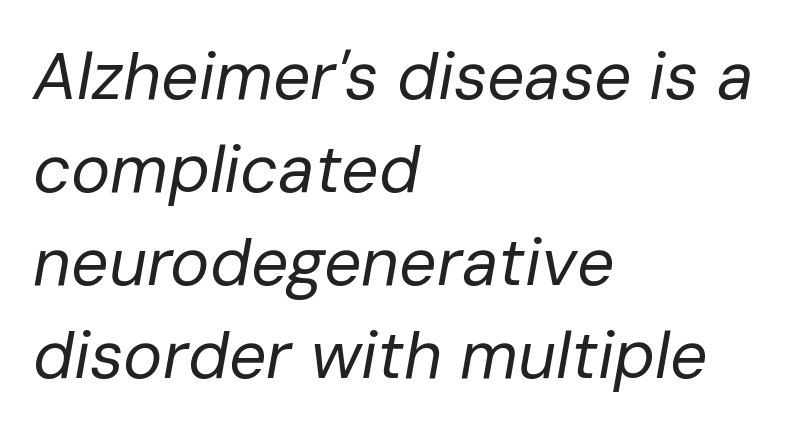
The image shows 66 px regular-weight type, italic (leaning right); set left-aligned, normal line spacing (1.41x), normal letter spacing, not underlined; low stroke contrast and a medium x-height.
